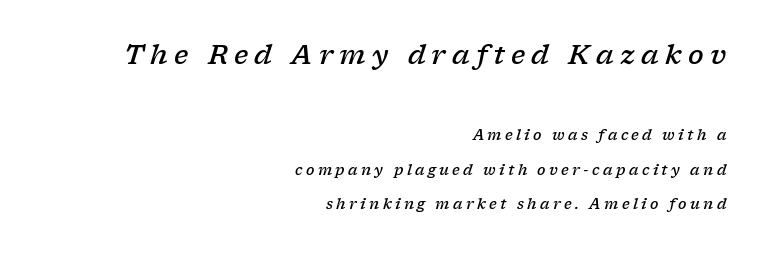
The paragraph shown leans on its right margin. Weight check: semibold — heavier than regular, not quite bold. It's the slanting kind of type. A great deal of white space separates one row of letters from the next. Of the two passages, the one on top uses the larger point size.
